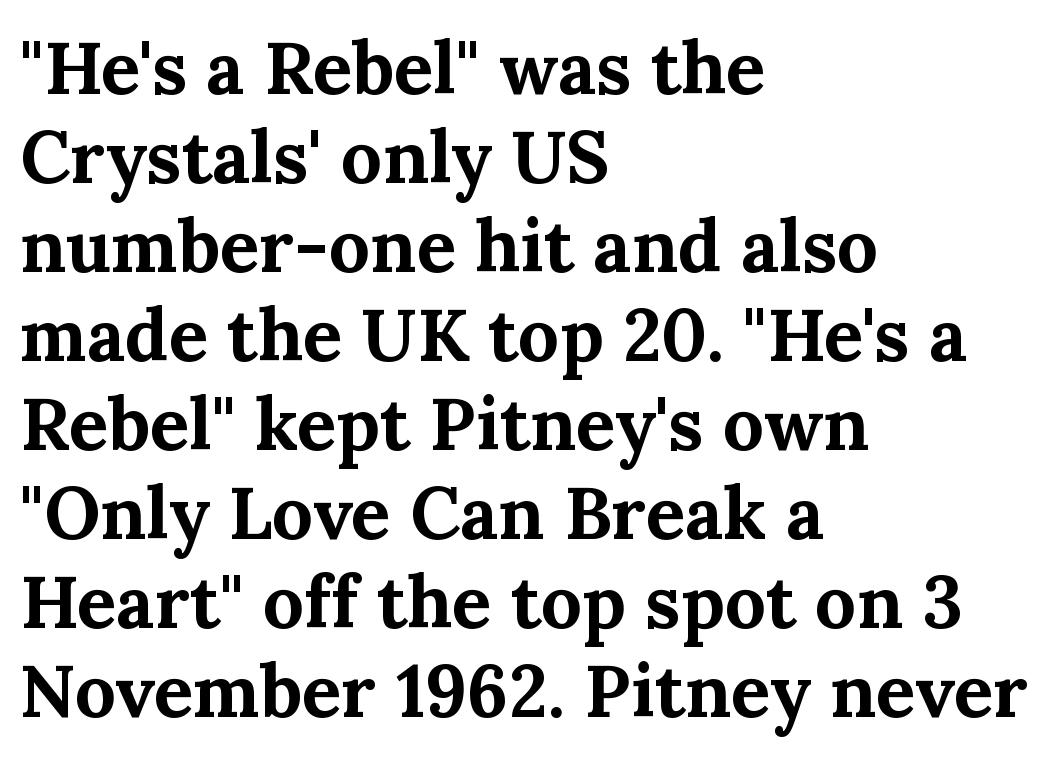
Q: Is the text bold? A: Yes.
Q: Is the text italic (slanted)? A: No, it is upright.
Q: Is the typeface a serif or a sans-serif typeface? A: Serif.
Q: Is the text underlined? A: No.
Q: How is the paragraph aligned? A: Left-aligned.
Q: Is the spacing between letters normal or unusually wide? A: Normal.
Q: Width (condensed, normal, or wide)? A: Normal.
Q: Stroke contrast? A: Medium.
Q: x-height? A: Medium.
Q: Monospaced? A: No.
